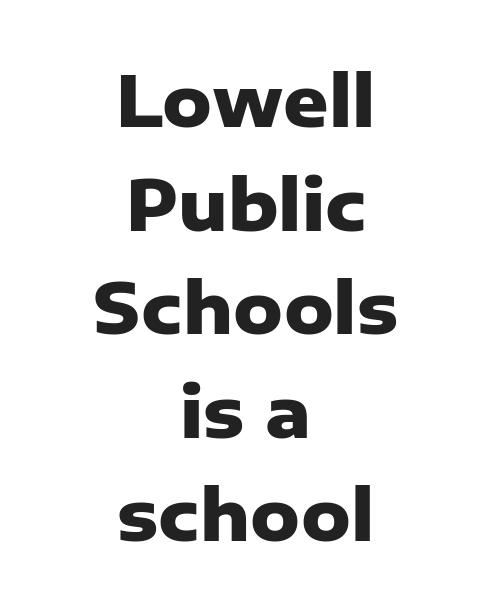
Q: Is the text bold? A: Yes.
Q: Is the text italic (slanted)? A: No, it is upright.
Q: Is the typeface a serif or a sans-serif typeface? A: Sans-serif.
Q: Is the text underlined? A: No.
Q: How is the paragraph aligned? A: Centered.
Q: Is the spacing between letters normal or unusually wide? A: Normal.
Q: Is the spacing between lines tight, normal or loose? A: Normal.
Q: Width (condensed, normal, or wide)? A: Normal.
Q: Stroke contrast? A: Low.
Q: x-height? A: Medium.
Q: Monospaced? A: No.
